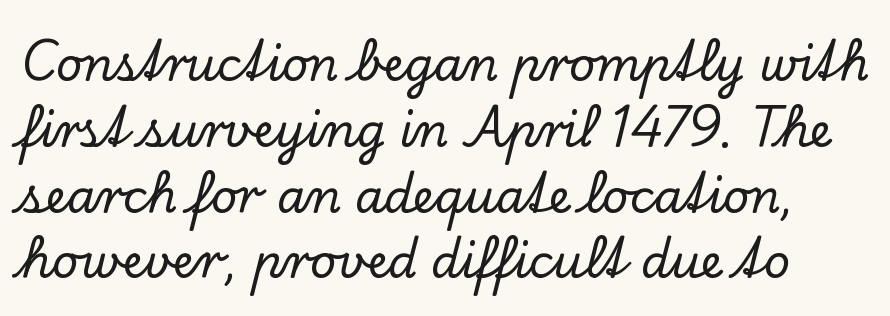
{"serif": "yes", "width": "normal", "stroke_contrast": "low", "x_height": "small", "monospaced": "no", "underline": "no", "line_spacing": "normal", "line_spacing_ratio": 1.43, "letter_spacing": "normal", "letter_spacing_em": 0.0, "glyph_px": 46}
